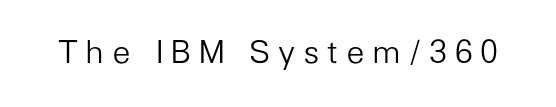
Q: Is the text bold? A: No.
Q: Is the text italic (slanted)? A: No, it is upright.
Q: Is the typeface a serif or a sans-serif typeface? A: Sans-serif.
Q: Is the text underlined? A: No.
Q: Is the spacing between letters normal or unusually wide? A: Unusually wide.
Q: Width (condensed, normal, or wide)? A: Normal.
Q: Stroke contrast? A: Low.
Q: x-height? A: Medium.
Q: Monospaced? A: No.
